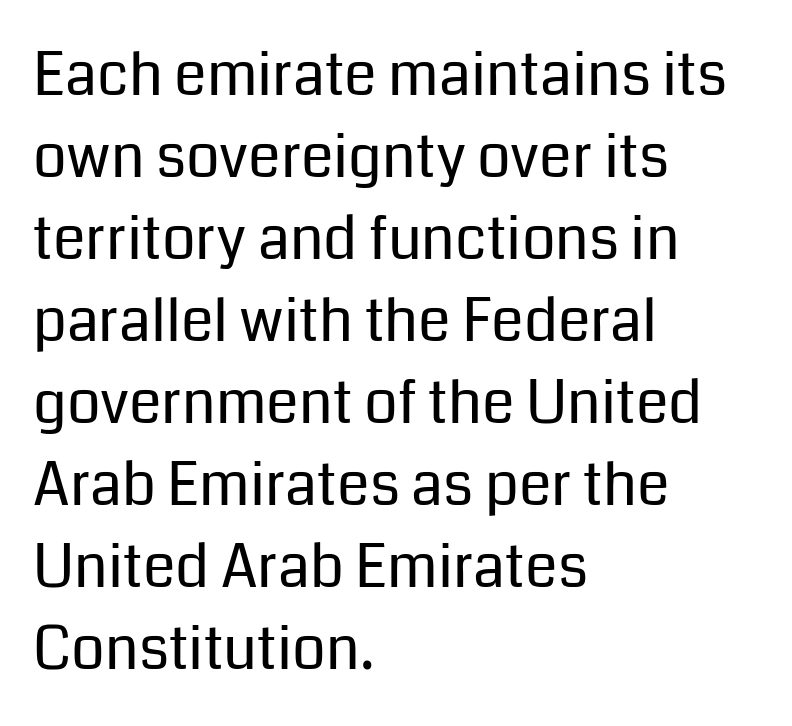
The designer left line spacing at the default. The face used here is proportionally spaced, like ordinary book or web type. Standard letterfit; no display-style spreading of the glyphs. The compositor pushed each line to the left boundary. Ink coverage per letter is moderate at most.
